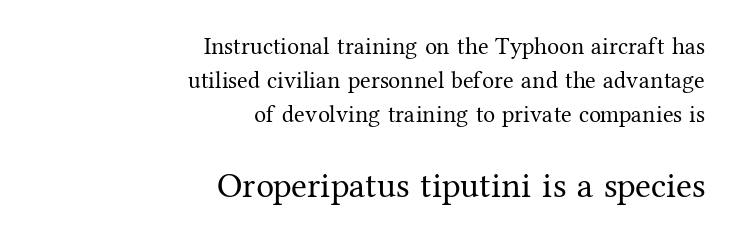
This rendering leaves character spacing at its baseline value. Anything drawn beneath the words? Only blank space. The letters carry serifs — small finishing strokes at the ends of their stems. Designer's note — italics off, roman on. The later block is typeset at a bigger size than the earlier block. The face used here is proportionally spaced, like ordinary book or web type.
